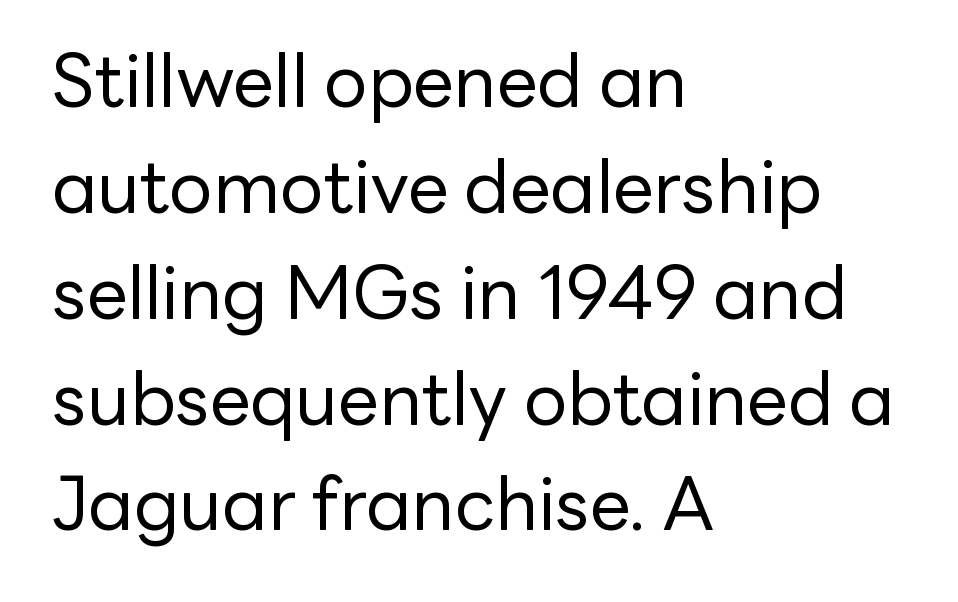
Q: Is the text bold? A: No.
Q: Is the text italic (slanted)? A: No, it is upright.
Q: Is the typeface a serif or a sans-serif typeface? A: Sans-serif.
Q: Is the text underlined? A: No.
Q: How is the paragraph aligned? A: Left-aligned.
Q: Is the spacing between letters normal or unusually wide? A: Normal.
Q: Is the spacing between lines tight, normal or loose? A: Normal.
Q: Width (condensed, normal, or wide)? A: Normal.
Q: Stroke contrast? A: Low.
Q: x-height? A: Medium.
Q: Monospaced? A: No.
